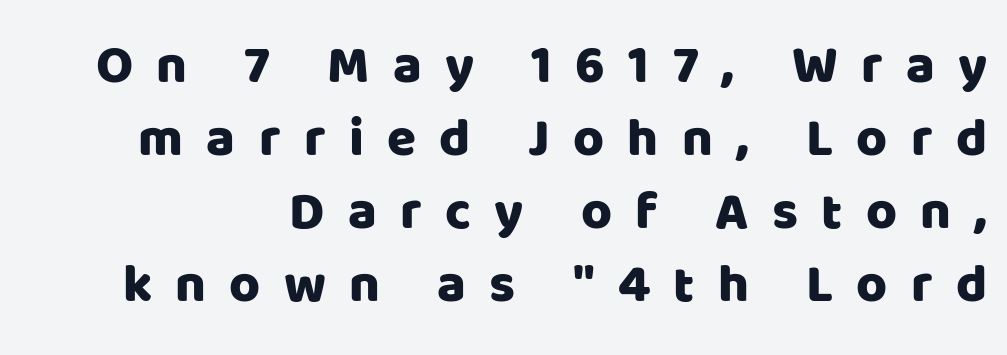
Italic? Not at all — the glyphs are vertical. No feet cap the strokes, marking this as sans-serif type. Unmarked baselines from the first word to the last. Proportional: the letters do not fall into vertical columns. Inter-character spacing is expanded well beyond the font's built-in metrics.
